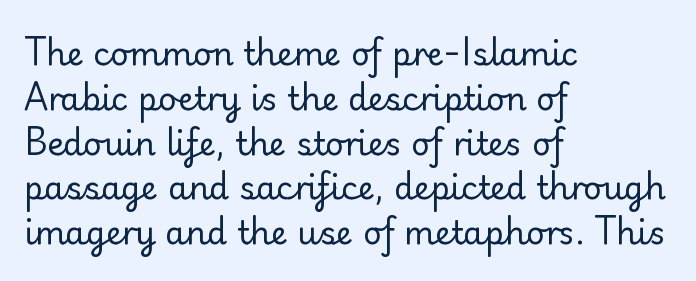
Posture: vertical. No letter is thick-stroked: the sample isn't bold. Short and long lines alike share a common starting point at left. Plain, unruled lines of type. These lines are rendered in a variable-pitch font. This sample uses plain, unmodified letter spacing.
